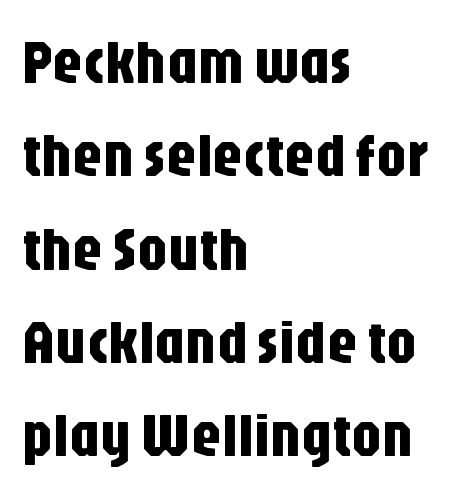
This block has exactly the height ordinary leading produces. The type is set solid horizontally, with unmodified tracking. Leftover space on each line is placed entirely after the last word. The passage shown is not underscored anywhere. These lines are composed in type without serifs. Here the designer chose a conventional face with non-uniform glyph widths.
